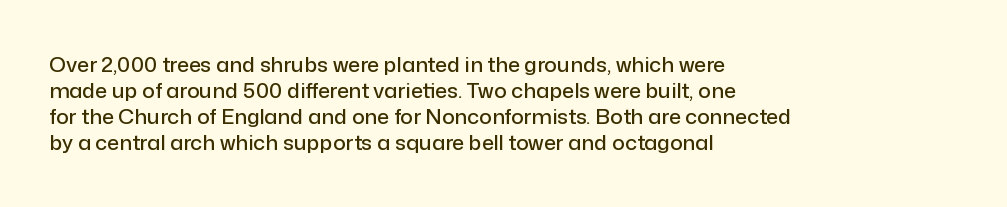
Q: Is the text italic (slanted)? A: No, it is upright.
Q: Is the text underlined? A: No.
Q: How is the paragraph aligned? A: Left-aligned.
Q: Is the spacing between letters normal or unusually wide? A: Normal.
